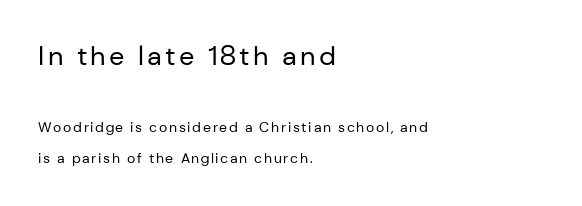
{"italic": "no", "bold": "no", "underline": "no", "align": "left", "line_spacing": "loose", "line_spacing_ratio": 2.18, "larger_block": "first", "size_ratio": 1.93, "glyph_px": 27}
